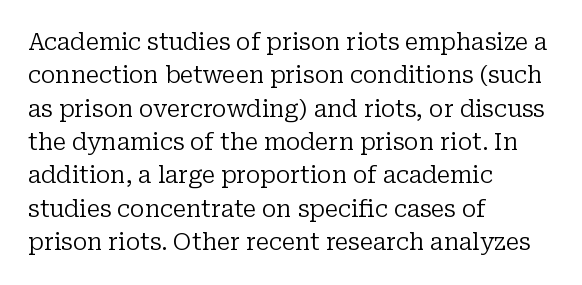
How would I describe the line gaps? Plain and ordinary. Just letters on the line, the space beneath them empty. Alignment: flush left. In terms of posture, this sample is upright.
